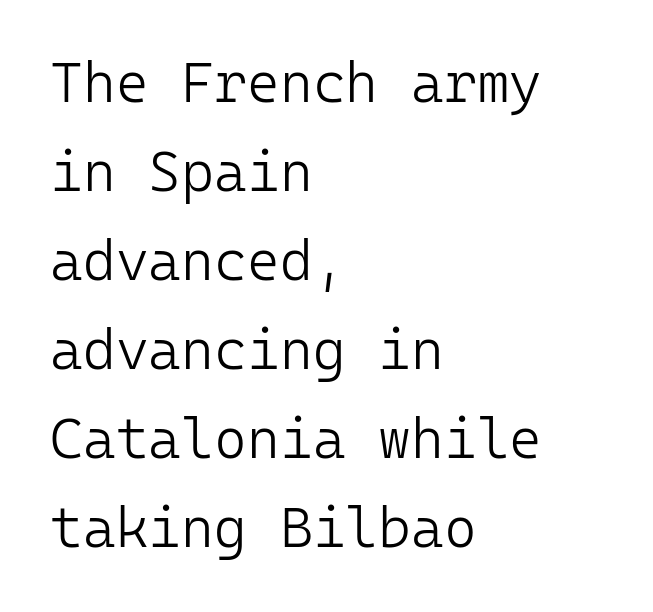
Students, note that the glyphs here touch the page at normal intervals. This sample uses an upright cut, with every glyph sitting square on the baseline. Anything drawn beneath the words? Only blank space. The paragraph shown leans on its left margin. The letters march in equal steps, a hallmark of fixed-pitch type.
